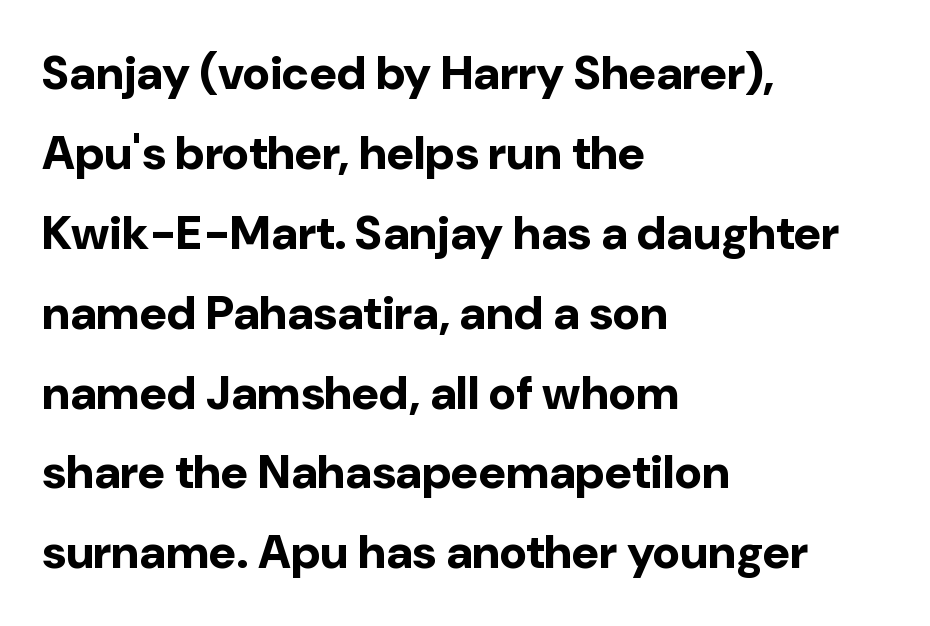
Q: Is the text bold? A: Yes.
Q: Is the text italic (slanted)? A: No, it is upright.
Q: Is the typeface a serif or a sans-serif typeface? A: Sans-serif.
Q: Is the text underlined? A: No.
Q: How is the paragraph aligned? A: Left-aligned.
Q: Is the spacing between letters normal or unusually wide? A: Normal.
Q: Is the spacing between lines tight, normal or loose? A: Normal.
Q: Width (condensed, normal, or wide)? A: Normal.
Q: Stroke contrast? A: Low.
Q: x-height? A: Medium.
Q: Monospaced? A: No.
